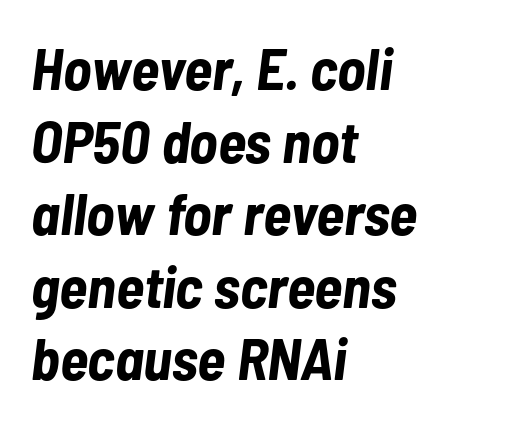
{"italic": "yes", "lean": "right", "slant_degrees": 7, "bold": "yes", "weight": "bold", "width": "condensed", "stroke_contrast": "low", "x_height": "medium", "monospaced": "no", "underline": "no", "align": "left", "line_spacing_ratio": 1.23, "letter_spacing": "normal", "letter_spacing_em": 0.0, "glyph_px": 59}
